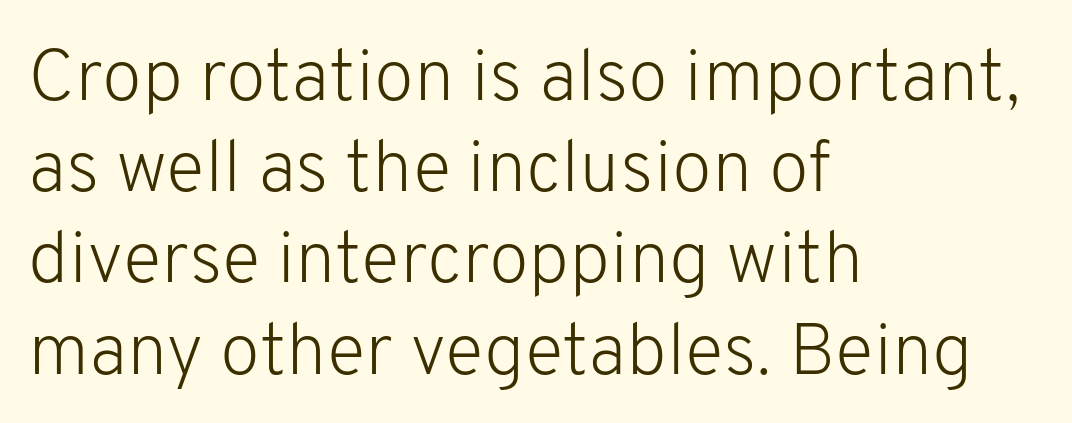
Nope, not italic — everything's standing straight. This is sans-serif lettering, the kind often seen on screens and signage. The words here are not underlined. This sample has the flowing, uneven cadence of proportional lettering.
